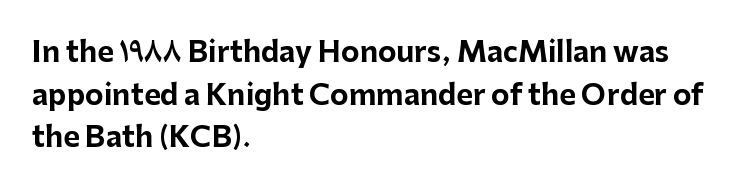
Each letter keeps its own natural width here, so spacing adapts to shape. Its strokes are broad and dark, the hallmark of bold type. The font's upright variant was chosen for this text. Classification — sans serif. Just letters on the line, the space beneath them empty. A normal amount of white space separates one row of letters from the next.
